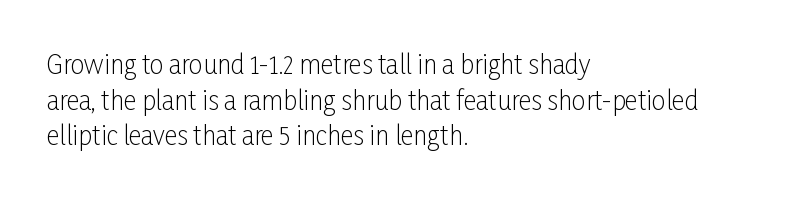
The image shows 25 px text type, upright; set left-aligned, normal line spacing (1.43x), normal letter spacing, not underlined.
